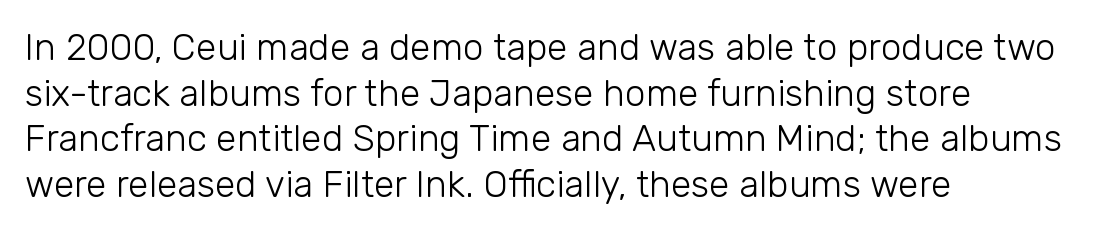
{"serif": "no", "italic": "no", "bold": "no", "weight": "light", "width": "normal", "stroke_contrast": "low", "x_height": "medium", "monospaced": "no", "underline": "no", "align": "left", "line_spacing_ratio": 1.23, "letter_spacing": "normal", "letter_spacing_em": 0.0, "glyph_px": 37}
